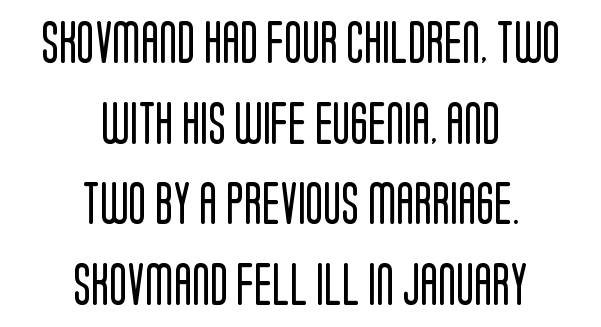
{"serif": "no", "italic": "no", "bold": "no", "weight": "regular", "width": "condensed", "stroke_contrast": "low", "x_height": "large", "monospaced": "no", "underline": "no", "align": "center", "line_spacing": "loose", "line_spacing_ratio": 1.92, "letter_spacing": "normal", "letter_spacing_em": 0.0, "glyph_px": 42}
